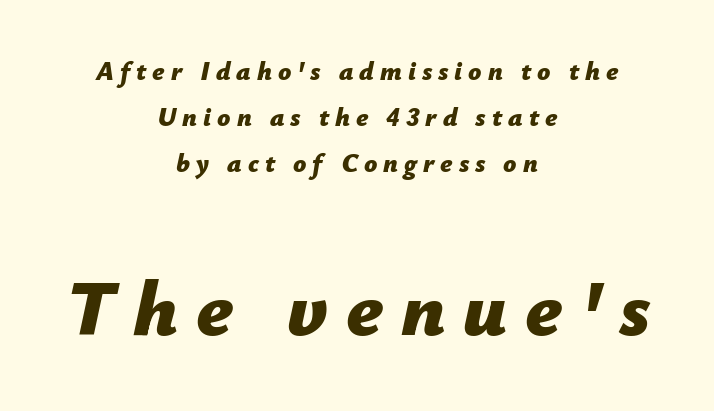
Tracking here is generous; glyphs stand well apart from one another. Quick note: underline off. Rendered with sloped, italic letterforms. The letters in the lower block stand taller than those in the block above. Heavy-handed strokes throughout: this text is bold. Character widths vary here, with narrow letters taking less room than wide ones.
